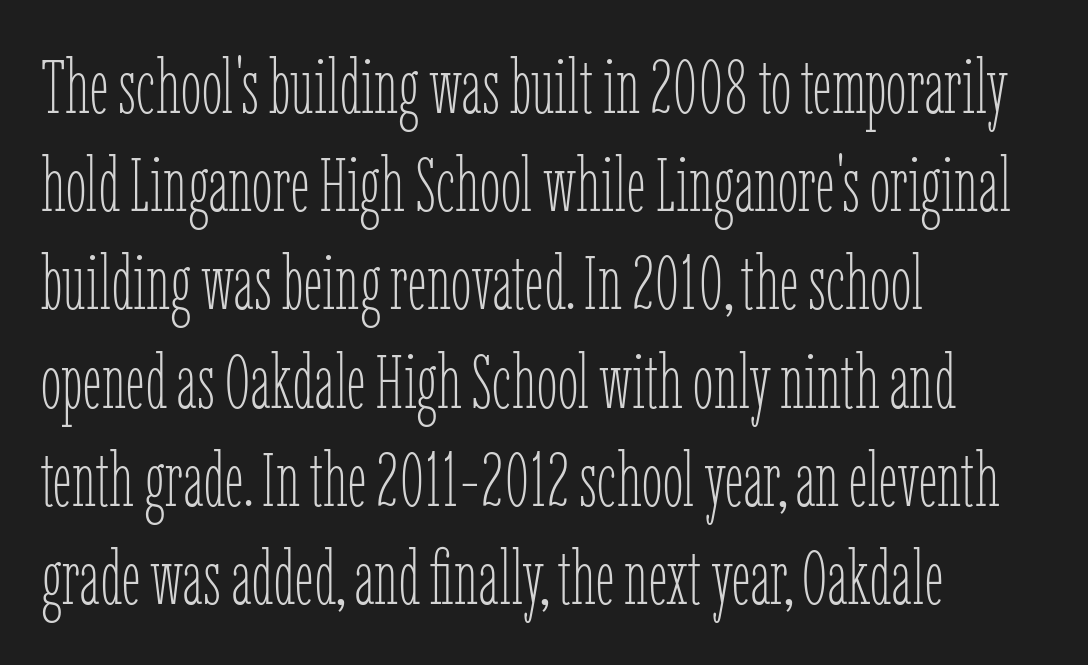
Each stroke keeps to a modest, everyday thickness or less. Here the designer chose a conventional face with non-uniform glyph widths. The face used here is rendered with its standard letterfit. A bare baseline throughout the passage.
